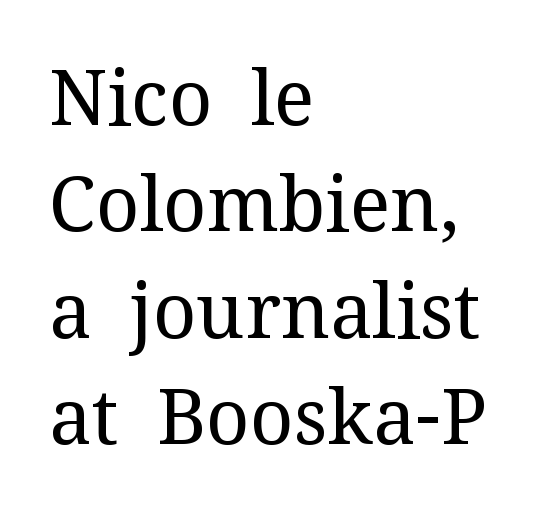
Q: Is the text bold? A: No.
Q: Is the text italic (slanted)? A: No, it is upright.
Q: Is the typeface a serif or a sans-serif typeface? A: Serif.
Q: Is the text underlined? A: No.
Q: How is the paragraph aligned? A: Left-aligned.
Q: Is the spacing between letters normal or unusually wide? A: Normal.
Q: Is the spacing between lines tight, normal or loose? A: Normal.
Q: Width (condensed, normal, or wide)? A: Normal.
Q: Stroke contrast? A: Medium.
Q: x-height? A: Medium.
Q: Monospaced? A: No.
